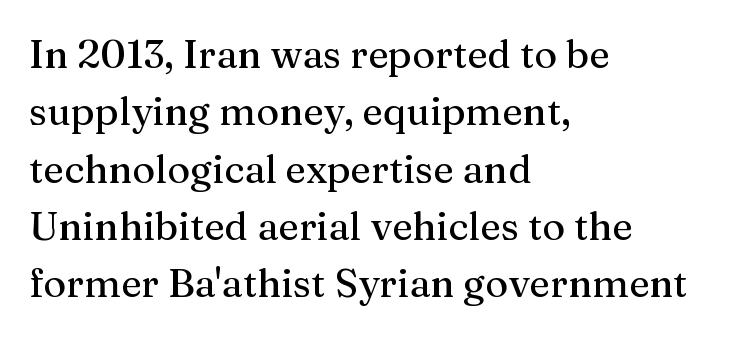
Yep, those are serifs on the letters. The letters advance in unequal steps, a hallmark of proportional type. Nope, not italic — everything's standing straight. Is the block centered? No — it sits flush against the left margin. Descender tails drop into unmarked territory. Nobody touched the tracking dial on this one.
